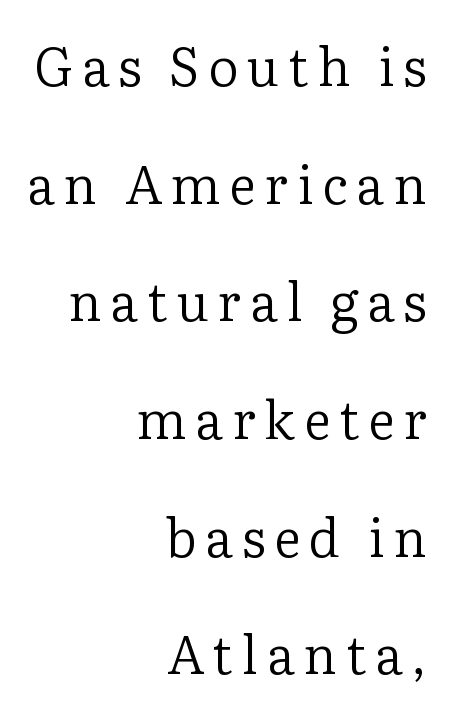
These lines stack with their right ends in a neat column. Note: serifs present on the glyphs. The lettering holds an erect, upright posture throughout. This is not heavy type; no bold has been used. Here the designer chose a conventional face with non-uniform glyph widths.
